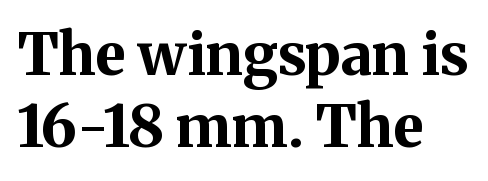
Q: Is the text bold? A: Yes.
Q: Is the text italic (slanted)? A: No, it is upright.
Q: Is the typeface a serif or a sans-serif typeface? A: Serif.
Q: Is the text underlined? A: No.
Q: How is the paragraph aligned? A: Left-aligned.
Q: Is the spacing between letters normal or unusually wide? A: Normal.
Q: Is the spacing between lines tight, normal or loose? A: Normal.
Q: Width (condensed, normal, or wide)? A: Normal.
Q: Stroke contrast? A: Medium.
Q: x-height? A: Medium.
Q: Monospaced? A: No.
